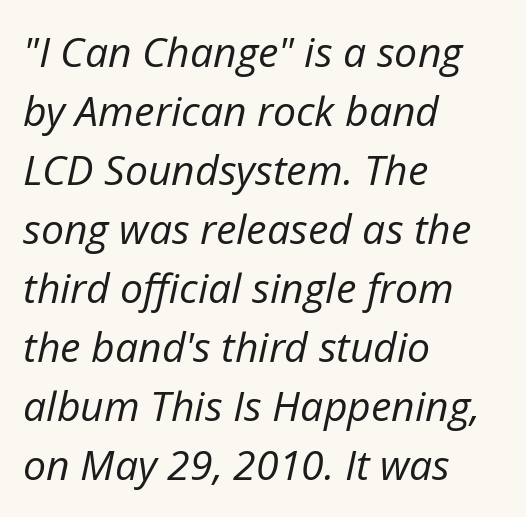
Q: Is the text bold? A: No.
Q: Is the text italic (slanted)? A: Yes, it leans right by about 12 degrees.
Q: Is the text underlined? A: No.
Q: How is the paragraph aligned? A: Left-aligned.
Q: Is the spacing between letters normal or unusually wide? A: Normal.
Q: Is the spacing between lines tight, normal or loose? A: Normal.
Q: Width (condensed, normal, or wide)? A: Normal.
Q: Stroke contrast? A: Low.
Q: x-height? A: Medium.
Q: Monospaced? A: No.
